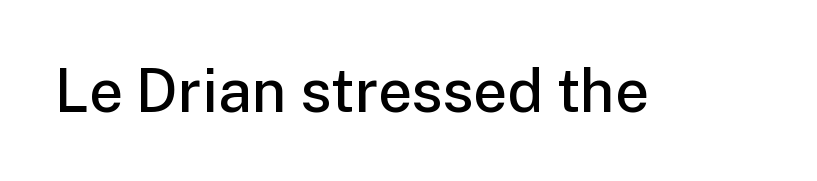
{"serif": "no", "italic": "no", "bold": "semi", "weight": "semibold", "width": "normal", "stroke_contrast": "low", "x_height": "medium", "monospaced": "no", "underline": "no", "letter_spacing": "normal", "letter_spacing_em": 0.0, "glyph_px": 60}
